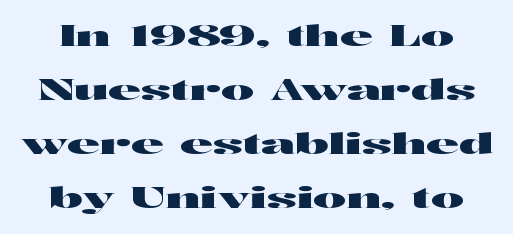
How are the letters spaced? Ordinarily, with no added tracking. Here the designer chose a conventional face with non-uniform glyph widths. Unmarked baselines from the first word to the last. Regarding serifs, this sample does without them. Line spacing here is loose. A typesetter would mark this as roman, not italic.
